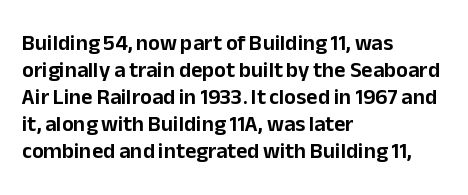
The horizontal fit of the characters is conventional and even. The typesetter chose a ragged-right arrangement here. Upright lettering throughout. The specimen omits any rule beneath the text block's lines.
